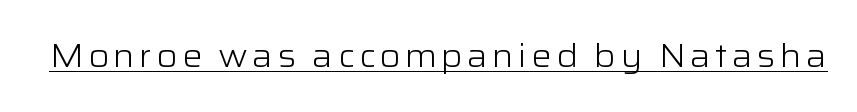
{"serif": "no", "italic": "no", "bold": "no", "weight": "light", "width": "wide", "stroke_contrast": "low", "x_height": "medium", "monospaced": "no", "underline": "yes", "glyph_px": 32}
